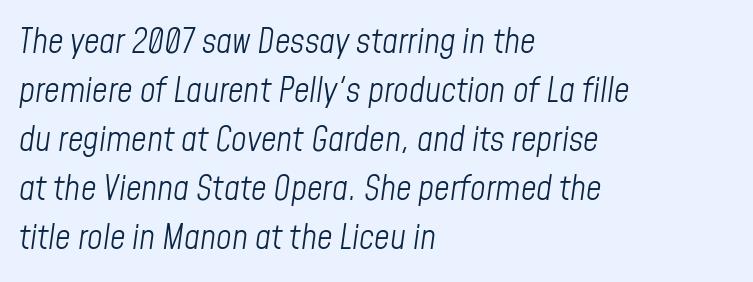
{"italic": "yes", "lean": "right", "slant_degrees": 8, "bold": "no", "weight": "light", "width": "condensed", "stroke_contrast": "low", "x_height": "medium", "monospaced": "no", "underline": "no", "align": "left", "line_spacing": "normal", "line_spacing_ratio": 1.44, "letter_spacing": "normal", "letter_spacing_em": 0.0, "glyph_px": 34}
